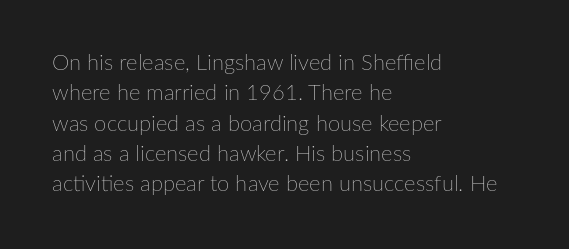
Q: Is the text bold? A: No.
Q: Is the text italic (slanted)? A: No, it is upright.
Q: Is the text underlined? A: No.
Q: How is the paragraph aligned? A: Left-aligned.
Q: Is the spacing between letters normal or unusually wide? A: Normal.
Q: Is the spacing between lines tight, normal or loose? A: Normal.
